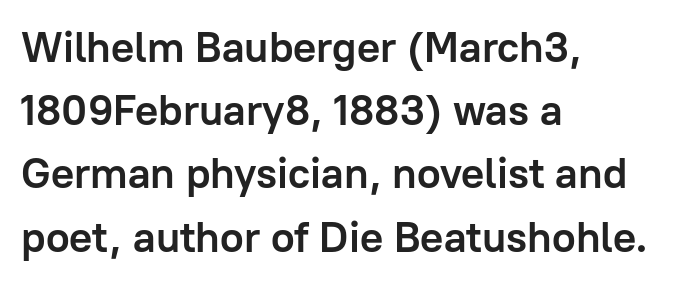
{"serif": "no", "italic": "no", "bold": "yes", "weight": "semibold", "width": "normal", "stroke_contrast": "low", "x_height": "medium", "monospaced": "no", "underline": "no", "align": "left", "line_spacing": "normal", "line_spacing_ratio": 1.47, "letter_spacing": "normal", "letter_spacing_em": 0.0, "glyph_px": 43}
